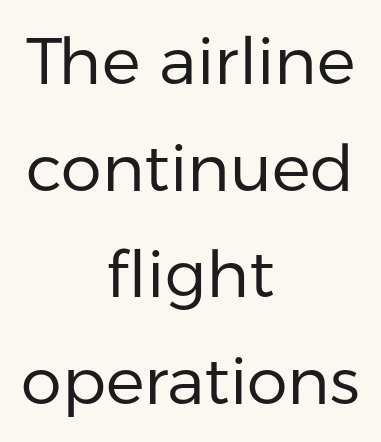
The image shows 65 px regular-weight sans-serif type, upright; set centered, normal line spacing (1.64x), normal letter spacing, not underlined; low stroke contrast and a medium x-height.
